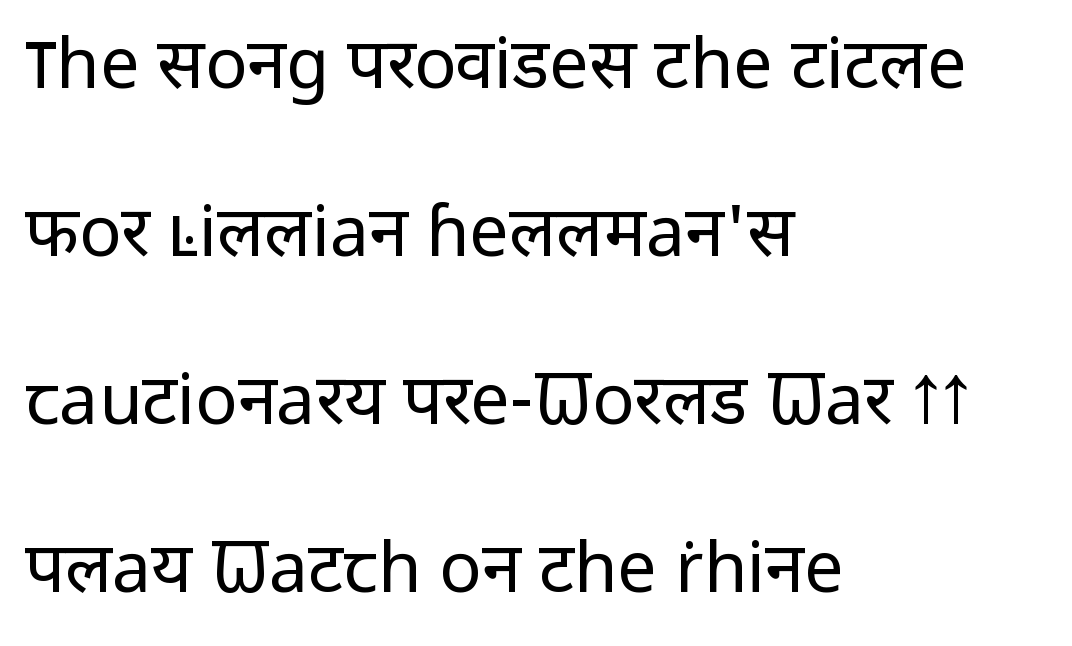
The type is set solid horizontally, with unmodified tracking. Typeset ragged right — the left edge is the straight one. The face used here is a sans, in the tradition of grotesques and geometrics. Summary of vertical rhythm: relaxed, with wide interline spacing. Stems and bowls with no extra thickness — not bold.
